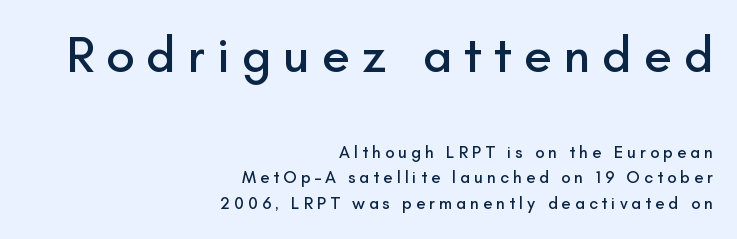
The image shows 51 px sans-serif type, upright; set right-aligned, normal line spacing (1.51x), unusually wide letter spacing (+0.23 em), not underlined; the first (top) block is 3.0x larger; low stroke contrast and a small x-height.
